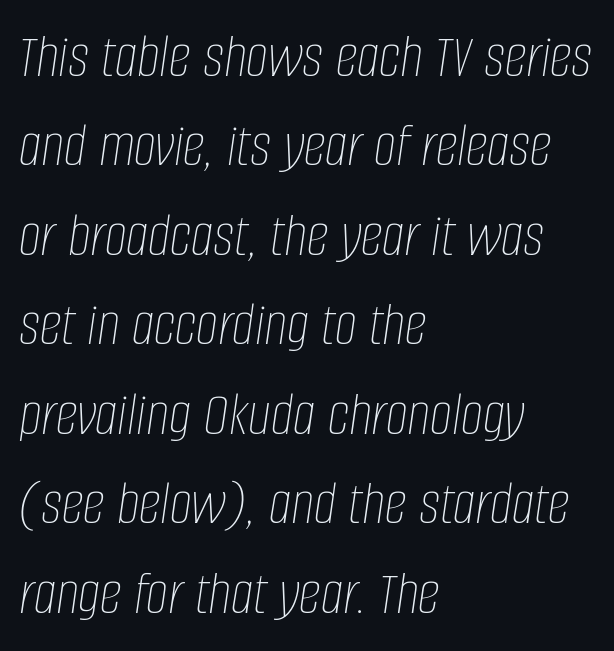
Q: Is the text bold? A: No.
Q: Is the text italic (slanted)? A: Yes, it leans right by about 8 degrees.
Q: Is the text underlined? A: No.
Q: How is the paragraph aligned? A: Left-aligned.
Q: Is the spacing between letters normal or unusually wide? A: Normal.
Q: Is the spacing between lines tight, normal or loose? A: Normal.
Q: Width (condensed, normal, or wide)? A: Condensed.
Q: Stroke contrast? A: Low.
Q: x-height? A: Large.
Q: Monospaced? A: No.
